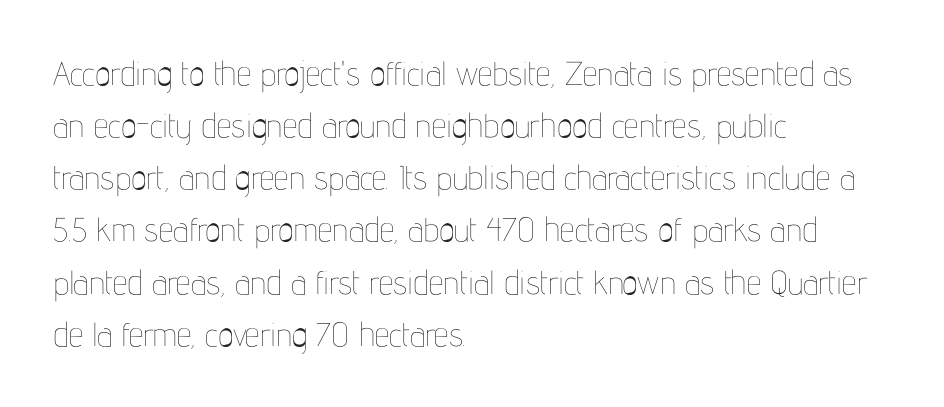
Tracking here is standard; glyphs follow each other at the usual distance. A normal amount of white space separates one row of letters from the next. Teacher's note: observe the even left margin — that is flush-left alignment. A clean baseline with only descenders dipping below it. Every character sits straight up, as roman type does. Note the varied advance widths — an 'i' is clearly narrower than an 'm'.
